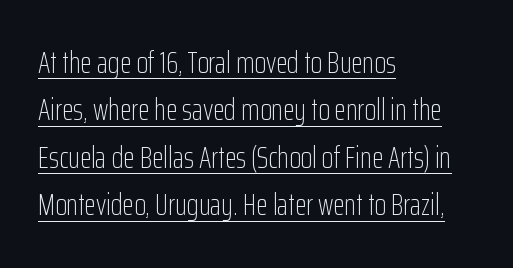
Q: Is the text bold? A: No.
Q: Is the text italic (slanted)? A: No, it is upright.
Q: Is the typeface a serif or a sans-serif typeface? A: Sans-serif.
Q: Is the text underlined? A: Yes.
Q: How is the paragraph aligned? A: Left-aligned.
Q: Is the spacing between letters normal or unusually wide? A: Normal.
Q: Is the spacing between lines tight, normal or loose? A: Normal.
Q: Width (condensed, normal, or wide)? A: Condensed.
Q: Stroke contrast? A: Low.
Q: x-height? A: Medium.
Q: Monospaced? A: No.
